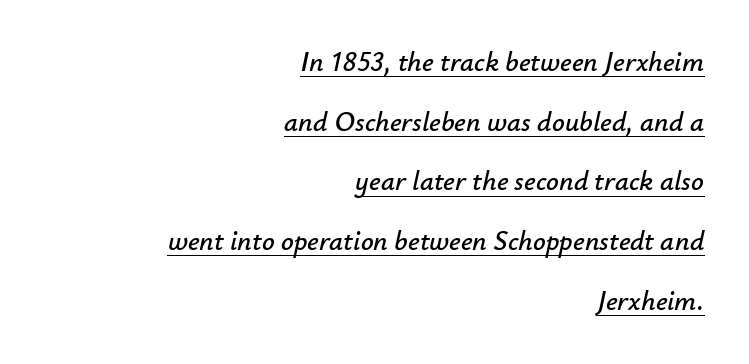
Underline: present. If you drew a ruler down the right edge, every line would touch it. Designer's note — italics engaged. You could call the tracking neutral — neither tight nor loose. You could fit nearly another row in the gap between these rows.
